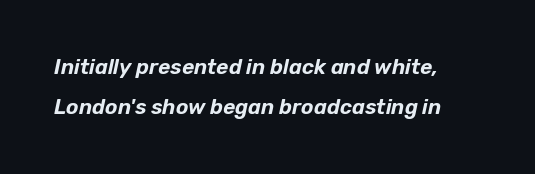
Q: Is the text italic (slanted)? A: Yes, it leans right by about 12 degrees.
Q: Is the text underlined? A: No.
Q: How is the paragraph aligned? A: Left-aligned.
Q: Is the spacing between letters normal or unusually wide? A: Normal.
Q: Is the spacing between lines tight, normal or loose? A: Loose.
